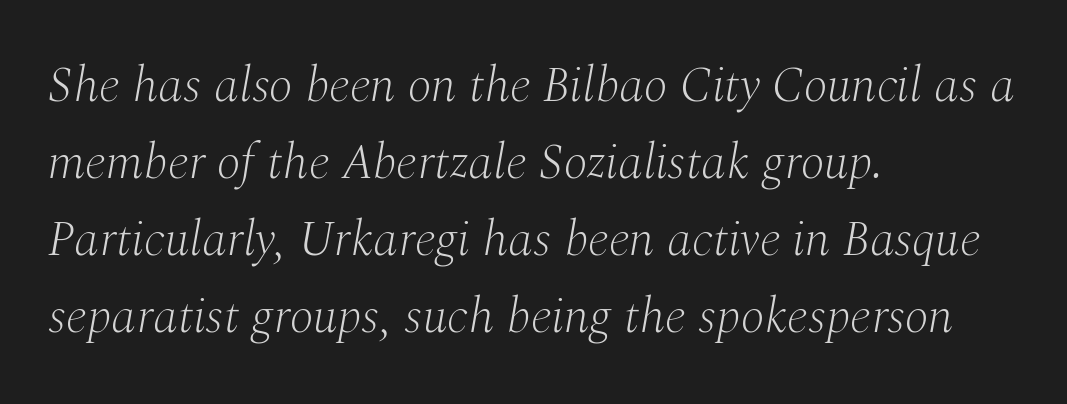
Q: Is the text bold? A: No.
Q: Is the text italic (slanted)? A: Yes, it leans right by about 10 degrees.
Q: Is the typeface a serif or a sans-serif typeface? A: Serif.
Q: Is the text underlined? A: No.
Q: How is the paragraph aligned? A: Left-aligned.
Q: Is the spacing between letters normal or unusually wide? A: Normal.
Q: Is the spacing between lines tight, normal or loose? A: Normal.
Q: Width (condensed, normal, or wide)? A: Normal.
Q: Stroke contrast? A: Medium.
Q: x-height? A: Medium.
Q: Monospaced? A: No.
